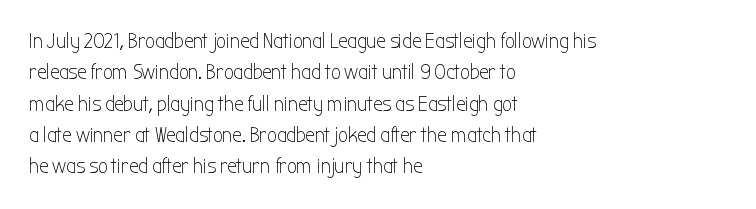
Ordinary non-slanted type is in use. Honestly, the row spacing looks completely unremarkable. These lines keep a tight, regular rhythm from letter to letter. These lines stack with their left ends in a neat column.
